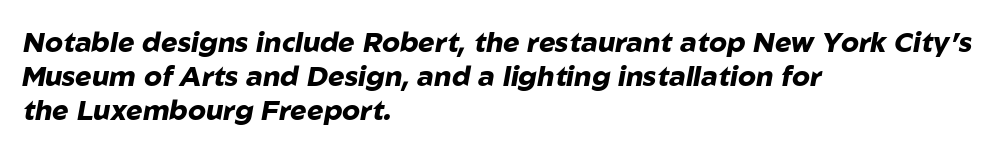
Q: Is the text bold? A: Yes.
Q: Is the text italic (slanted)? A: Yes, it leans right by about 10 degrees.
Q: Is the text underlined? A: No.
Q: How is the paragraph aligned? A: Left-aligned.
Q: Is the spacing between letters normal or unusually wide? A: Normal.
Q: Width (condensed, normal, or wide)? A: Normal.
Q: Stroke contrast? A: Low.
Q: x-height? A: Medium.
Q: Monospaced? A: No.
